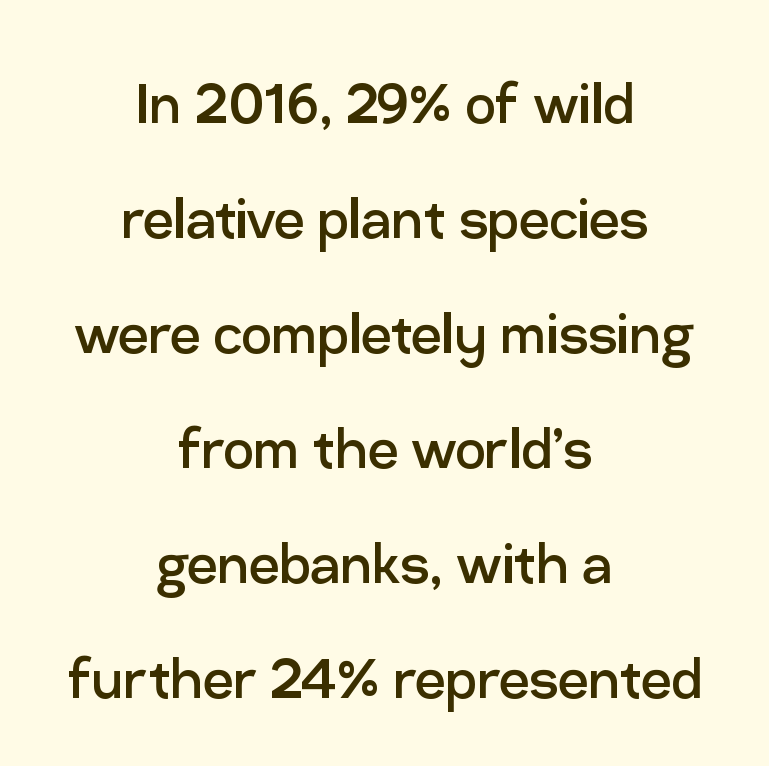
{"serif": "no", "italic": "no", "bold": "no", "weight": "regular", "width": "normal", "stroke_contrast": "low", "x_height": "medium", "monospaced": "no", "underline": "no", "align": "center", "line_spacing": "normal", "line_spacing_ratio": 1.69, "letter_spacing": "normal", "letter_spacing_em": 0.0, "glyph_px": 68}
